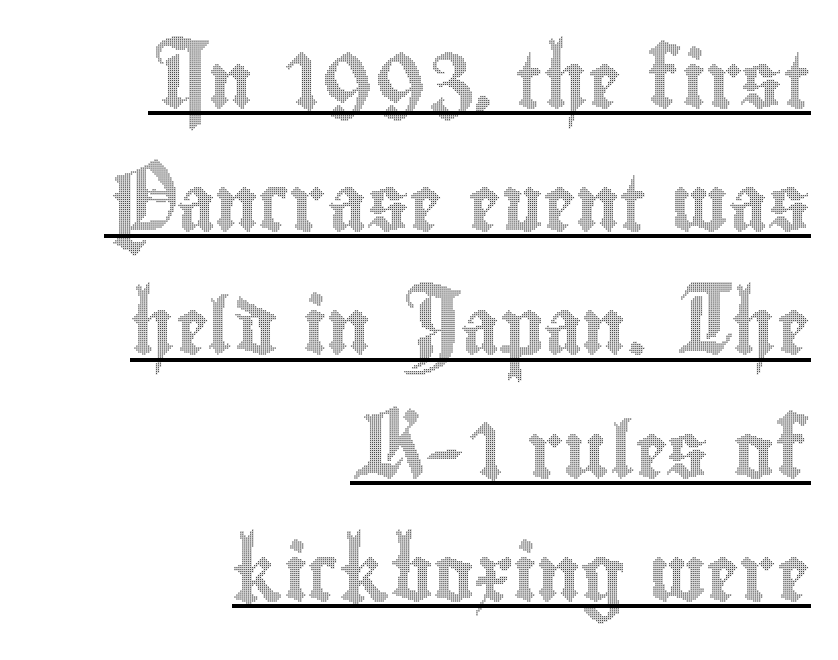
The image shows 55 px condensed type, upright; set right-aligned, loose line spacing (2.24x), normal letter spacing, underlined; a small x-height.
